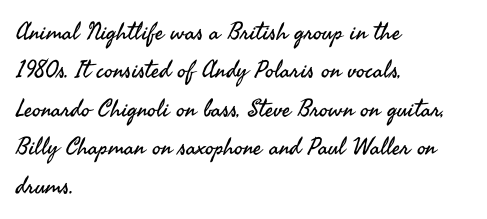
Q: Is the text bold? A: No.
Q: Is the text italic (slanted)? A: Yes.
Q: Is the text underlined? A: No.
Q: How is the paragraph aligned? A: Left-aligned.
Q: Is the spacing between letters normal or unusually wide? A: Normal.
Q: Is the spacing between lines tight, normal or loose? A: Normal.
